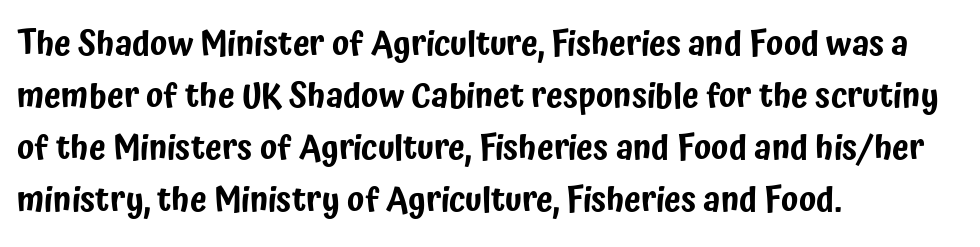
The image shows 34 px condensed sans-serif type, upright; set left-aligned, normal line spacing (1.53x), normal letter spacing, not underlined; low stroke contrast and a medium x-height.
